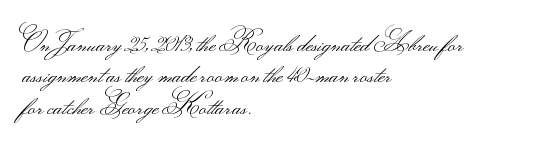
The image shows 25 px text type; set left-aligned, normal line spacing (1.26x), normal letter spacing, not underlined.
